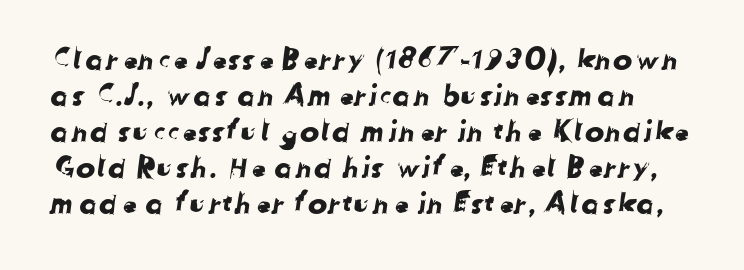
The strip under each line holds only bare page. No feet cap the strokes, marking this as sans-serif type. The rendering keeps characters at their native spacing. A typesetter would call this proportional, since set widths differ per character.
